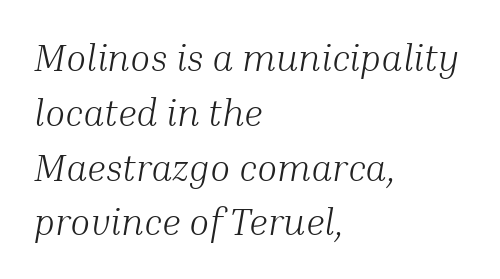
Here the designer chose a conventional face with non-uniform glyph widths. The letters are slanted; this is an italic face. Does the copy run flush right? No — it runs flush left. The face used here is seriffed, in the tradition of book romans. On a weight scale, this lands at 450 or below.
